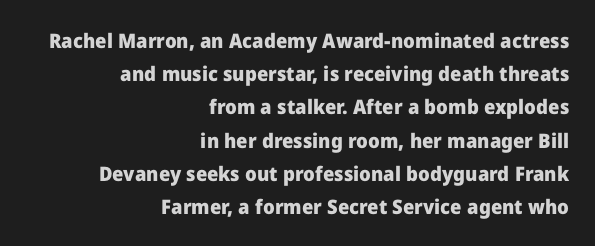
{"italic": "no", "bold": "yes", "underline": "no", "align": "right", "line_spacing": "normal", "line_spacing_ratio": 1.66, "letter_spacing": "normal", "letter_spacing_em": 0.0, "glyph_px": 20}
